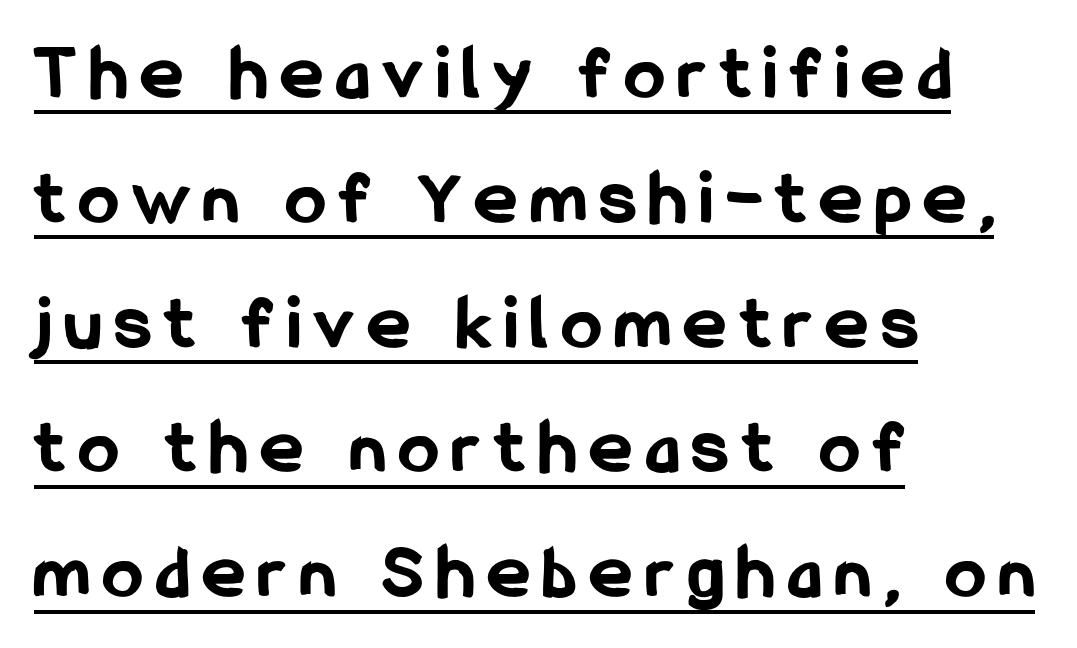
{"serif": "no", "italic": "no", "bold": "yes", "weight": "bold", "width": "condensed", "stroke_contrast": "low", "x_height": "medium", "monospaced": "no", "underline": "yes", "align": "left", "line_spacing": "normal", "line_spacing_ratio": 1.58, "glyph_px": 79}
